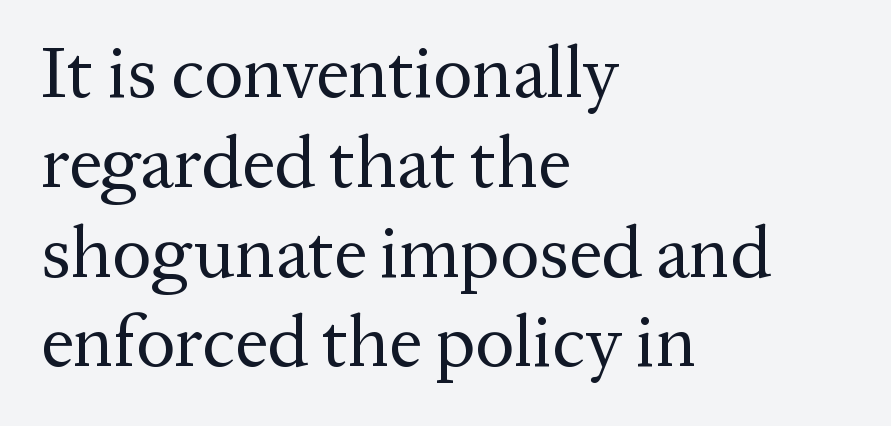
The axis of the letterforms is exactly vertical. The ragged edge is on the right, which tells us the setting is flush left. A typesetter would call this zero additional tracking. Does the type have serifs? Yes, each stem ends in a small foot. Is this a fixed-width face? No — the glyphs have proportional, varying widths.
